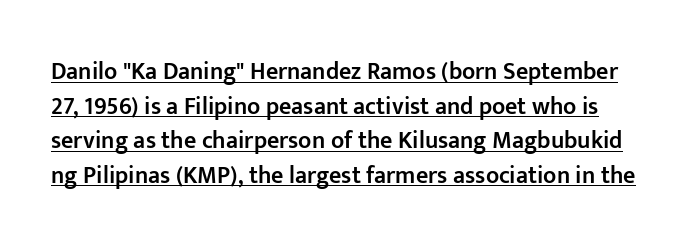
Q: Is the text bold? A: Semi-bold.
Q: Is the text italic (slanted)? A: No, it is upright.
Q: Is the text underlined? A: Yes.
Q: Is the spacing between letters normal or unusually wide? A: Normal.
Q: Is the spacing between lines tight, normal or loose? A: Normal.
